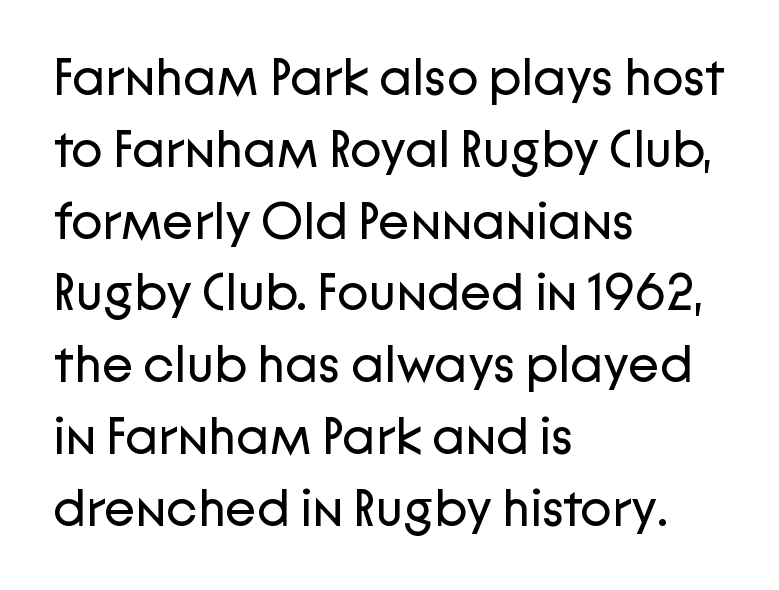
{"serif": "no", "italic": "no", "bold": "no", "weight": "regular", "width": "normal", "stroke_contrast": "low", "x_height": "medium", "monospaced": "no", "underline": "no", "align": "left", "line_spacing": "normal", "line_spacing_ratio": 1.38, "letter_spacing": "normal", "letter_spacing_em": 0.0, "glyph_px": 52}
